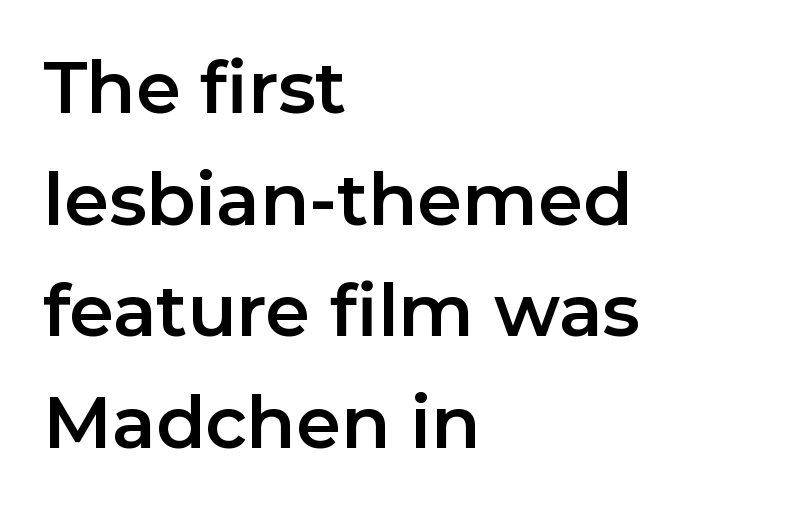
Q: Is the text italic (slanted)? A: No, it is upright.
Q: Is the typeface a serif or a sans-serif typeface? A: Sans-serif.
Q: Is the text underlined? A: No.
Q: How is the paragraph aligned? A: Left-aligned.
Q: Is the spacing between letters normal or unusually wide? A: Normal.
Q: Is the spacing between lines tight, normal or loose? A: Normal.
Q: Width (condensed, normal, or wide)? A: Normal.
Q: Stroke contrast? A: Low.
Q: x-height? A: Medium.
Q: Monospaced? A: No.
